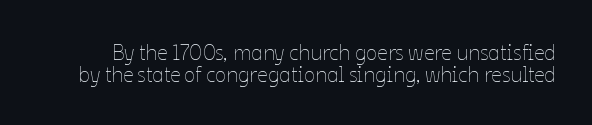
It's the straight-up-and-down kind of type. The designer dialed line spacing down below the default. This is not heavy type; no bold has been used. Descender tails drop into unmarked territory.
